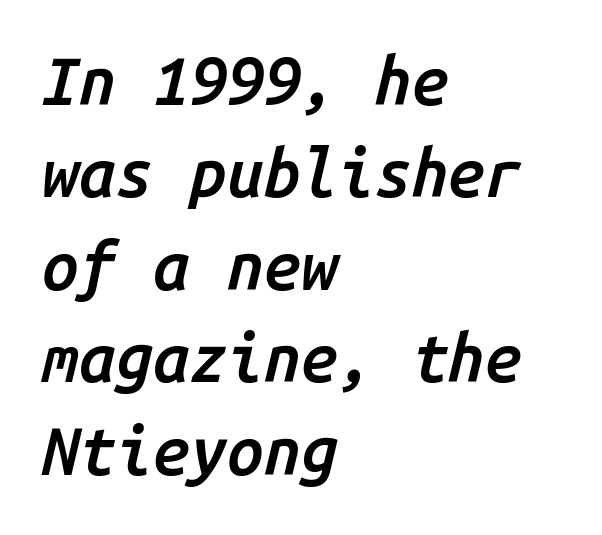
Q: Is the text bold? A: Semi-bold.
Q: Is the text italic (slanted)? A: Yes, it leans right by about 14 degrees.
Q: Is the text underlined? A: No.
Q: How is the paragraph aligned? A: Left-aligned.
Q: Is the spacing between letters normal or unusually wide? A: Normal.
Q: Is the spacing between lines tight, normal or loose? A: Normal.
Q: Width (condensed, normal, or wide)? A: Normal.
Q: Stroke contrast? A: Low.
Q: x-height? A: Medium.
Q: Monospaced? A: Yes.
